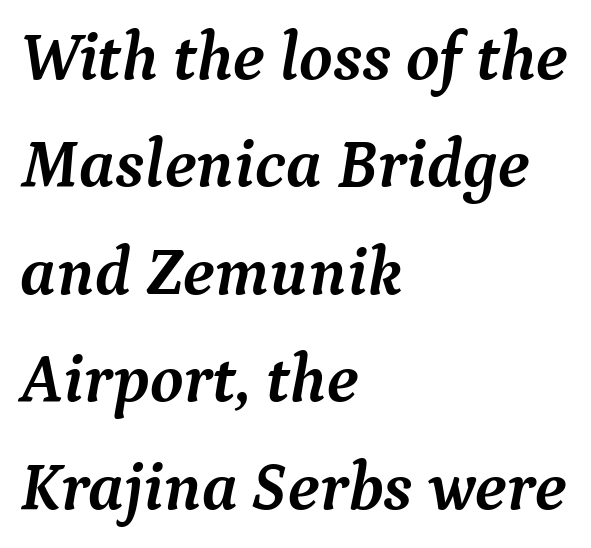
The image shows 68 px semibold serif type, italic (leaning right); set left-aligned, normal line spacing (1.58x), normal letter spacing, not underlined; medium stroke contrast and a medium x-height.
